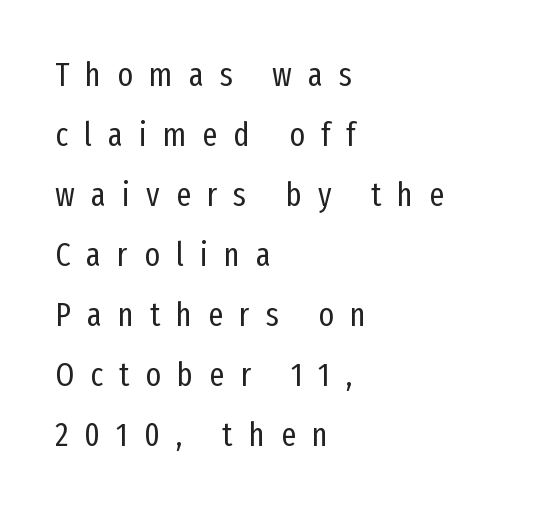
The image shows 33 px regular-weight, condensed sans-serif type, upright; set left-aligned, line spacing 1.82x, unusually wide letter spacing (+0.49 em), not underlined; low stroke contrast and a medium x-height.
